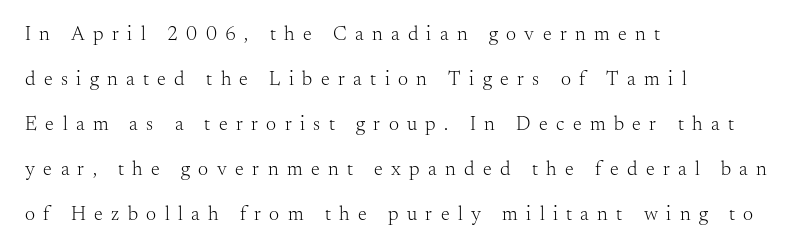
Q: Is the text bold? A: No.
Q: Is the text italic (slanted)? A: No, it is upright.
Q: Is the text underlined? A: No.
Q: How is the paragraph aligned? A: Left-aligned.
Q: Is the spacing between letters normal or unusually wide? A: Unusually wide.
Q: Is the spacing between lines tight, normal or loose? A: Loose.
